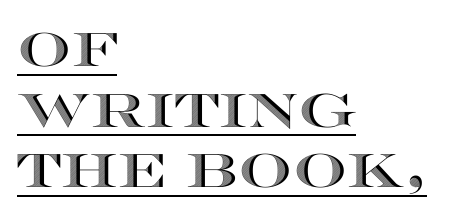
These lines are rendered in a variable-pitch font. The specimen includes a rule beneath the text block's lines. Quick note: interline space is typical. Each line starts at the same left margin while the right side varies. No italicization has been applied; the sample stays upright. Honestly, the letter spacing is just normal — you wouldn't notice it.
